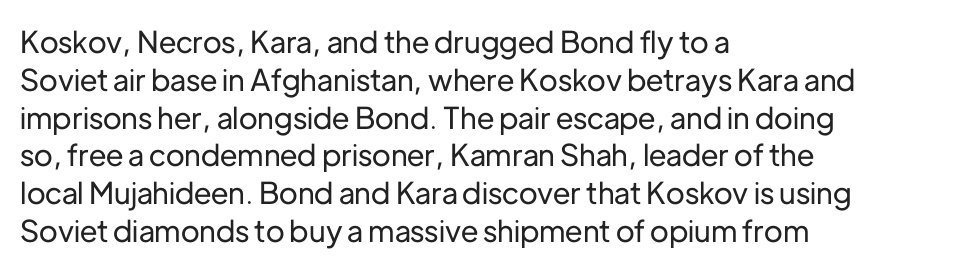
This sample has the flowing, uneven cadence of proportional lettering. Is there much room between lines? A standard amount, neither cramped nor airy. Nope, not italic — everything's standing straight. Type without underlining. Does the type have serifs? No, each stem ends abruptly.
